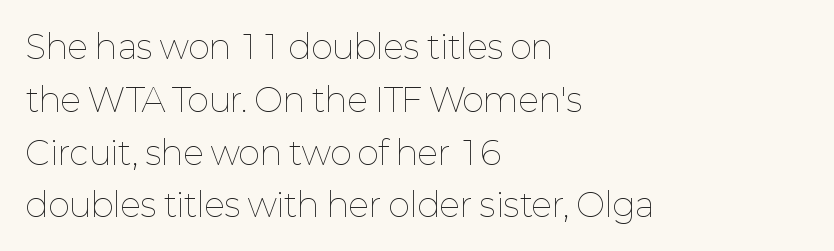
{"italic": "no", "bold": "no", "weight": "thin", "width": "normal", "stroke_contrast": "low", "x_height": "medium", "monospaced": "no", "underline": "no", "align": "left", "line_spacing": "normal", "line_spacing_ratio": 1.6, "letter_spacing": "normal", "letter_spacing_em": 0.0, "glyph_px": 33}
